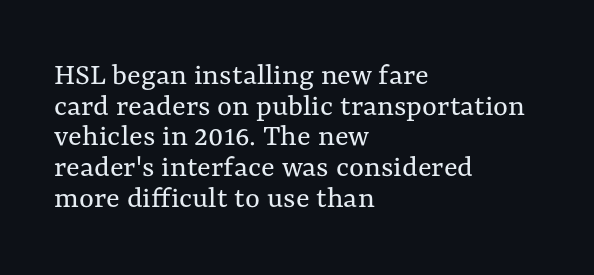
Interline gaps are noticeably narrow in this sample. Tracking here is standard; glyphs follow each other at the usual distance. Underline: absent. Leftover space on each line is placed entirely after the last word.
